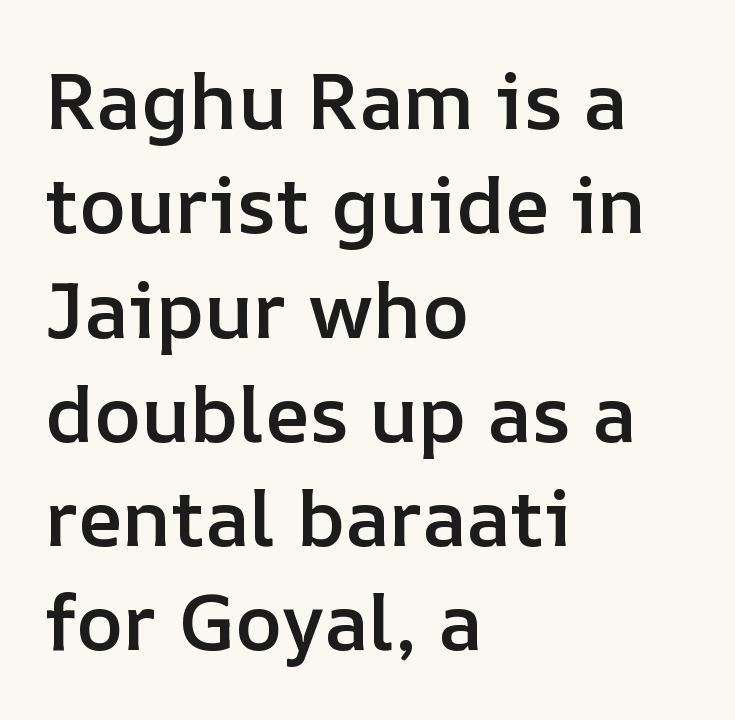
The image shows 79 px semibold type, upright; set left-aligned, normal line spacing (1.32x), normal letter spacing, not underlined; low stroke contrast and a medium x-height.
